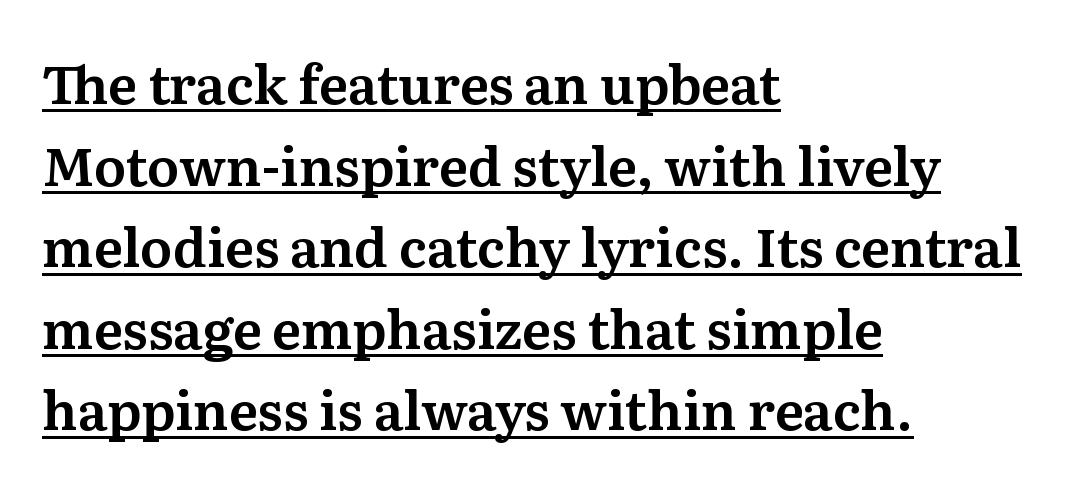
The image shows 53 px serif type, upright; set left-aligned, normal line spacing (1.54x), normal letter spacing, underlined; medium stroke contrast and a medium x-height.
